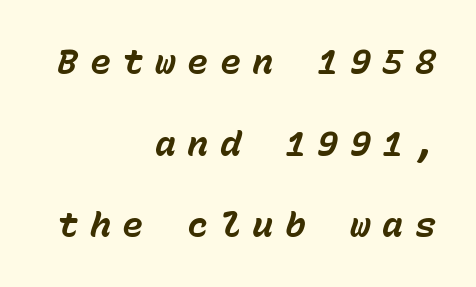
Q: Is the text bold? A: Yes.
Q: Is the text italic (slanted)? A: Yes, it leans right by about 15 degrees.
Q: Is the text underlined? A: No.
Q: How is the paragraph aligned? A: Right-aligned.
Q: Is the spacing between letters normal or unusually wide? A: Unusually wide.
Q: Is the spacing between lines tight, normal or loose? A: Loose.
Q: Width (condensed, normal, or wide)? A: Normal.
Q: Stroke contrast? A: Low.
Q: x-height? A: Medium.
Q: Monospaced? A: Yes.
